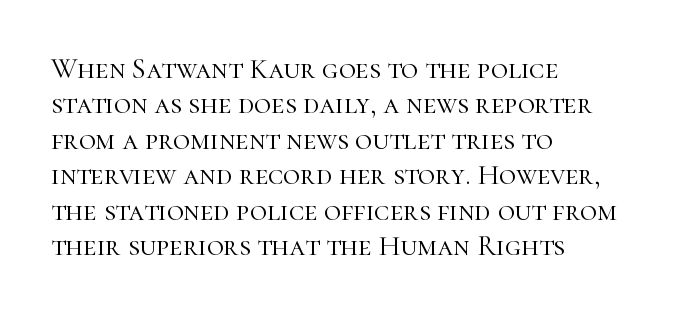
The typesetter chose a ragged-right arrangement here. Nobody drew a line under any word here. Examine the stroke ends and you'll spot serifs. Characters remain perfectly vertical along every line. A typesetter would call this proportional, since set widths differ per character.
